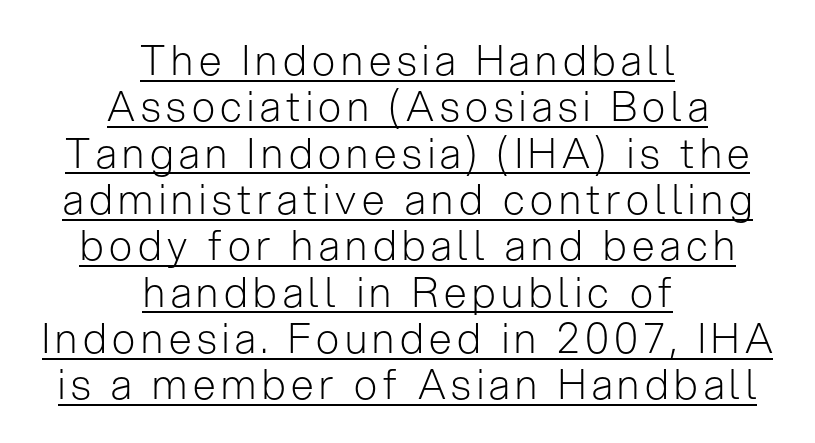
The image shows 41 px light sans-serif type, upright; set centered, tight line spacing (1.13x), underlined; low stroke contrast and a medium x-height.
